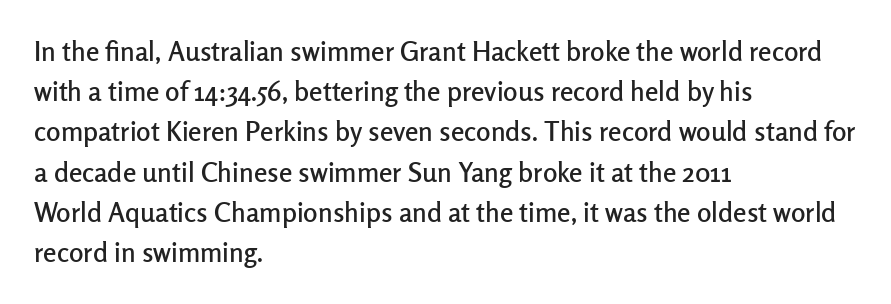
{"italic": "no", "underline": "no", "align": "left", "line_spacing": "normal", "line_spacing_ratio": 1.49, "letter_spacing": "normal", "letter_spacing_em": 0.0, "glyph_px": 27}
